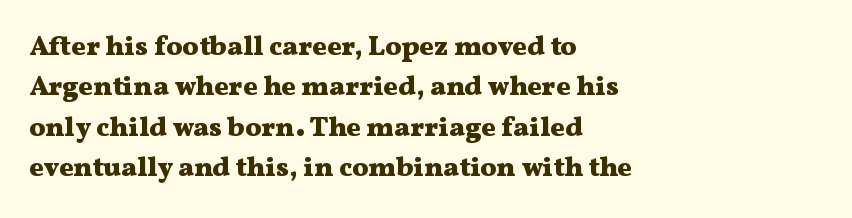
{"italic": "no", "bold": "yes", "underline": "no", "align": "left", "line_spacing": "normal", "line_spacing_ratio": 1.5, "letter_spacing": "normal", "letter_spacing_em": 0.0, "glyph_px": 27}
